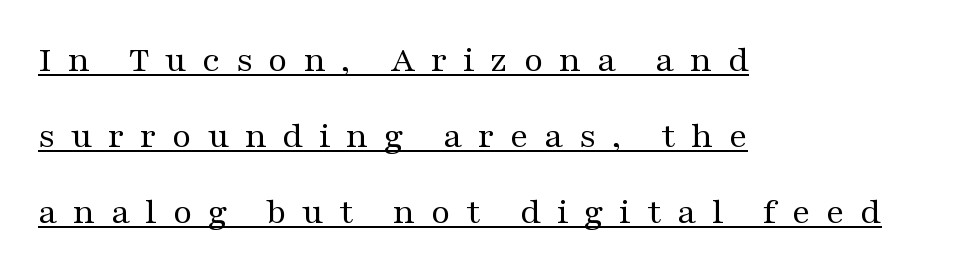
The image shows 37 px regular-weight, wide serif type, upright; set left-aligned, loose line spacing (2.06x), unusually wide letter spacing (+0.42 em), underlined; medium stroke contrast and a medium x-height.
